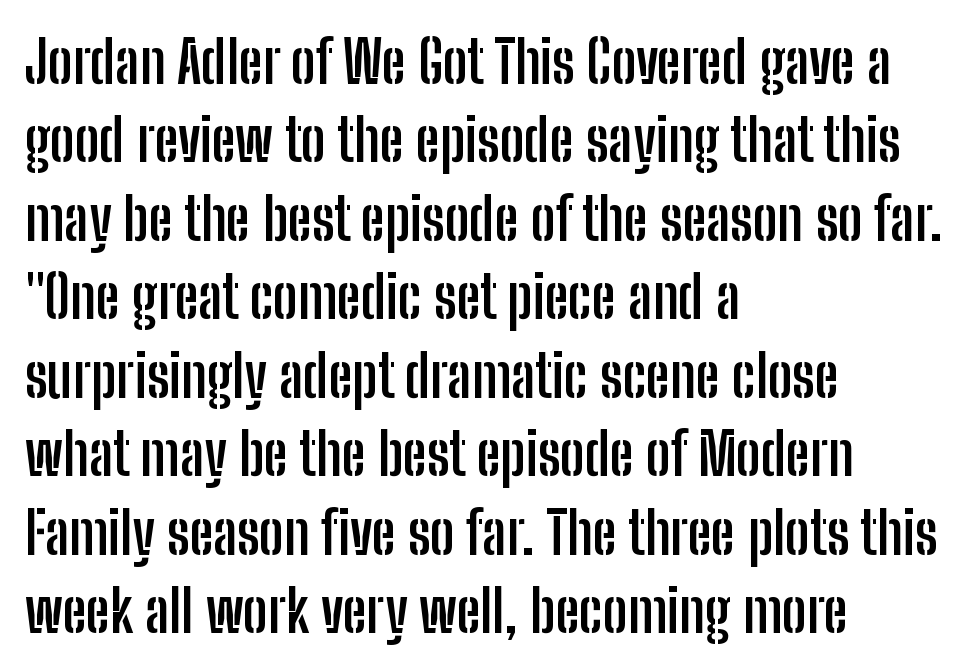
The image shows 59 px semibold, condensed sans-serif type, upright; set left-aligned, normal line spacing (1.33x), normal letter spacing, not underlined; low stroke contrast and a medium x-height.
